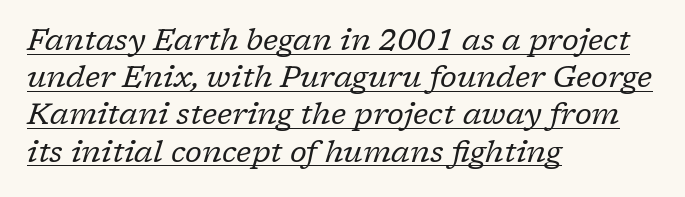
The image shows 30 px regular-weight serif type, italic (leaning right); set left-aligned, line spacing 1.24x, normal letter spacing, underlined; low stroke contrast and a medium x-height.
